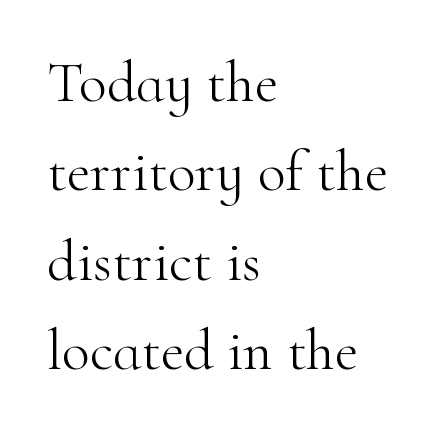
Compared with typical paragraphs, the rows here are spaced about the same. Note the varied advance widths — an 'i' is clearly narrower than an 'm'. The type sits square on the baseline with zero lean. The passage shown is not bold in any degree. Is the letter spacing exaggerated? No — it looks like the ordinary default.
